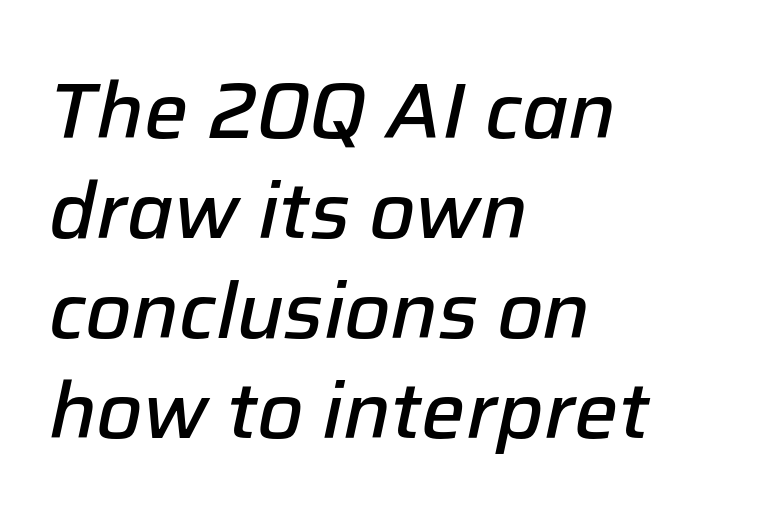
Q: Is the text bold? A: Semi-bold.
Q: Is the text italic (slanted)? A: Yes, it leans right by about 12 degrees.
Q: Is the text underlined? A: No.
Q: How is the paragraph aligned? A: Left-aligned.
Q: Is the spacing between letters normal or unusually wide? A: Normal.
Q: Is the spacing between lines tight, normal or loose? A: Normal.
Q: Width (condensed, normal, or wide)? A: Normal.
Q: Stroke contrast? A: Low.
Q: x-height? A: Medium.
Q: Monospaced? A: No.
